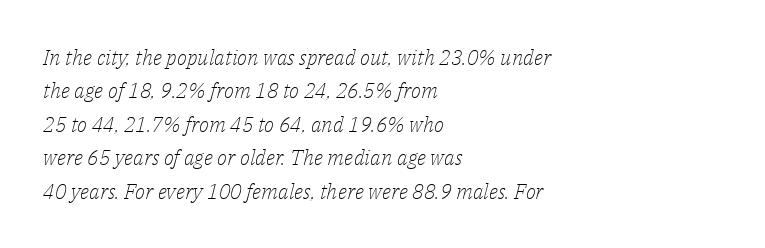
The typeface has the unassuming heft of standard copy or less. The setting favours the left margin, as ordinary paragraphs usually do. If you measured baseline to baseline, you'd find a middling distance. These lines keep a tight, regular rhythm from letter to letter.
